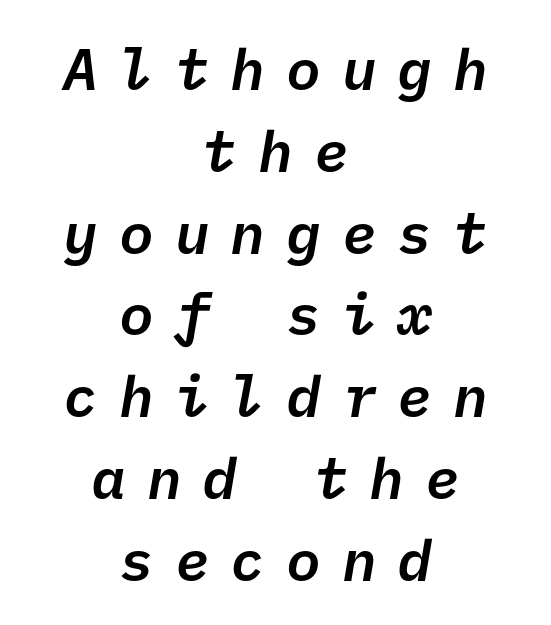
{"serif": "no", "bold": "semi", "weight": "semibold", "width": "normal", "stroke_contrast": "low", "x_height": "medium", "underline": "no", "align": "center", "line_spacing": "normal", "line_spacing_ratio": 1.41, "letter_spacing": "wide", "letter_spacing_em": 0.36, "glyph_px": 58}
